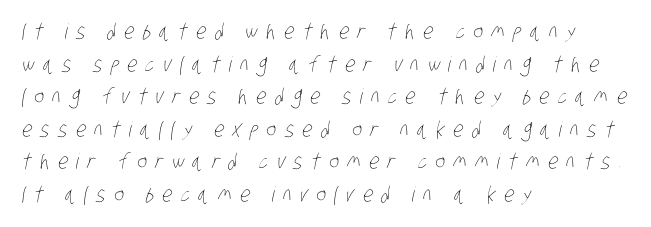
The image shows 21 px text type; set left-aligned, normal line spacing (1.55x), unusually wide letter spacing (+0.4 em), not underlined.
